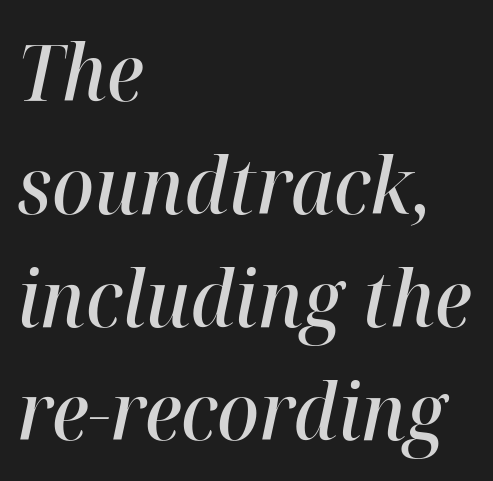
Caption: multi-line text, flush left, ragged right. Caption: semibold face, moderately heavy strokes. The font's italic variant was chosen for this text. Words float on clear page, feet unadorned.
